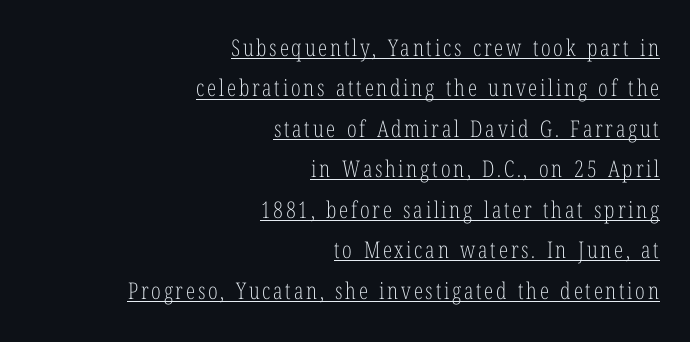
{"italic": "no", "bold": "no", "underline": "yes", "align": "right", "line_spacing_ratio": 1.76, "glyph_px": 23}
